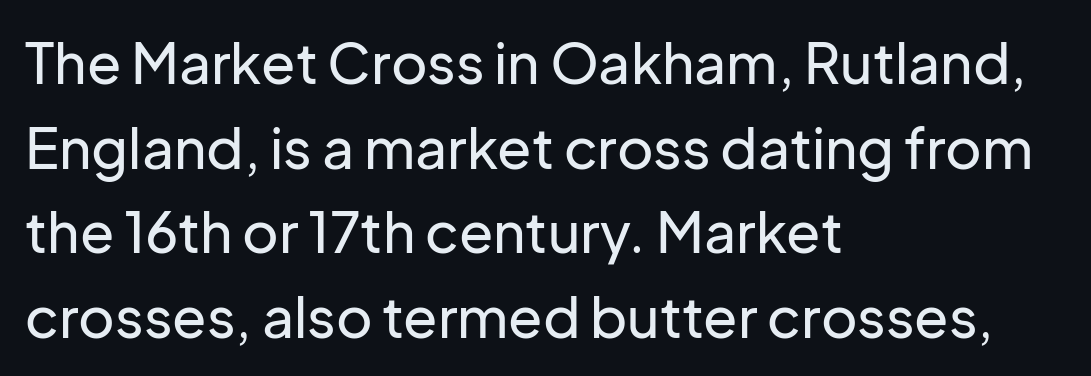
The lines sit at an ordinary, default distance from one another. The lettering holds an erect, upright posture throughout. Underlining? Definitely not there. Line beginnings align vertically; line endings do not. This rendering leaves character spacing at its baseline value. Serif or sans? Sans — the stroke terminals are bare.
